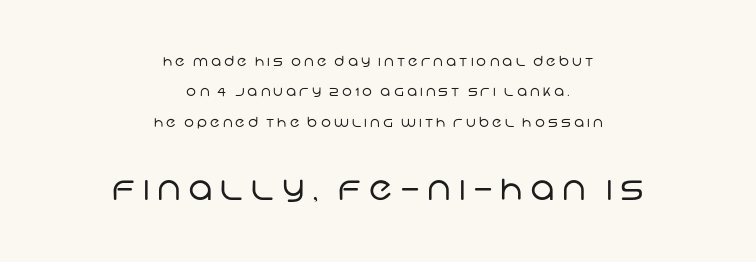
{"serif": "no", "bold": "no", "weight": "regular", "width": "normal", "stroke_contrast": "low", "x_height": "large", "monospaced": "no", "underline": "no", "align": "center", "line_spacing": "loose", "line_spacing_ratio": 2.17, "letter_spacing": "wide", "letter_spacing_em": 0.22, "larger_block": "second", "size_ratio": 2.43, "glyph_px": 34}
